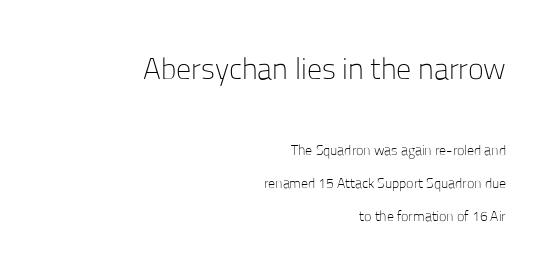
Q: Is the text bold? A: No.
Q: Is the text italic (slanted)? A: No, it is upright.
Q: Is the typeface a serif or a sans-serif typeface? A: Sans-serif.
Q: Is the text underlined? A: No.
Q: How is the paragraph aligned? A: Right-aligned.
Q: Is the spacing between letters normal or unusually wide? A: Normal.
Q: Is the spacing between lines tight, normal or loose? A: Loose.
Q: Which block of text is set in a larger size, the first (top) or the second (bottom)? A: The first (top) one.
Q: Width (condensed, normal, or wide)? A: Normal.
Q: Stroke contrast? A: Low.
Q: x-height? A: Medium.
Q: Monospaced? A: No.
